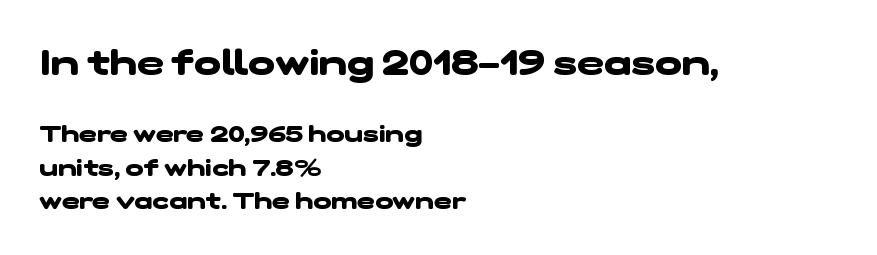
The image shows 36 px heavy, wide sans-serif type; set left-aligned, normal line spacing (1.4x), normal letter spacing, not underlined; the first (top) block is 1.5x larger; low stroke contrast and a medium x-height.
